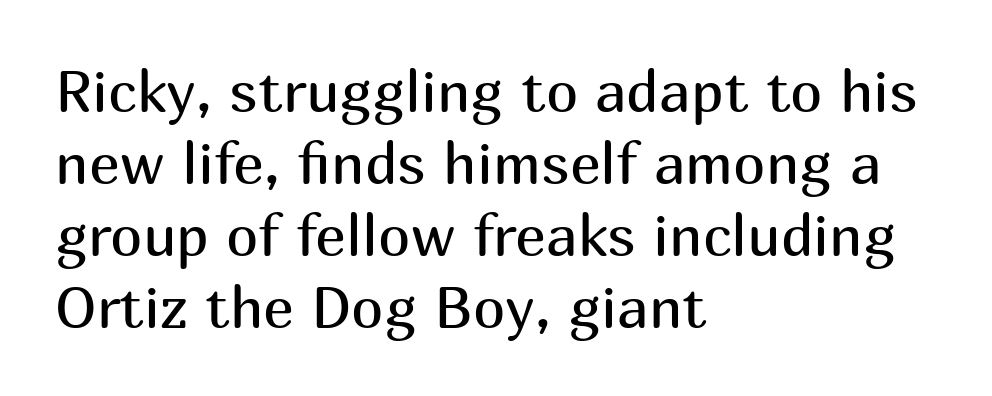
The image shows 58 px regular-weight sans-serif type, upright; set left-aligned, line spacing 1.24x, normal letter spacing, not underlined; medium stroke contrast and a medium x-height.
